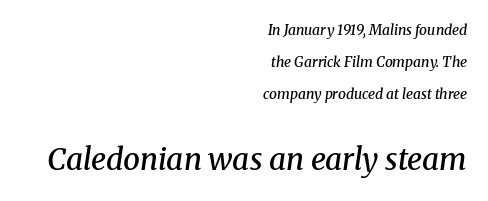
Q: Is the text bold? A: Semi-bold.
Q: Is the text italic (slanted)? A: Yes, it leans right by about 8 degrees.
Q: Is the typeface a serif or a sans-serif typeface? A: Serif.
Q: Is the text underlined? A: No.
Q: How is the paragraph aligned? A: Right-aligned.
Q: Is the spacing between letters normal or unusually wide? A: Normal.
Q: Is the spacing between lines tight, normal or loose? A: Loose.
Q: Which block of text is set in a larger size, the first (top) or the second (bottom)? A: The second (bottom) one.
Q: Width (condensed, normal, or wide)? A: Normal.
Q: Stroke contrast? A: Medium.
Q: x-height? A: Medium.
Q: Monospaced? A: No.
